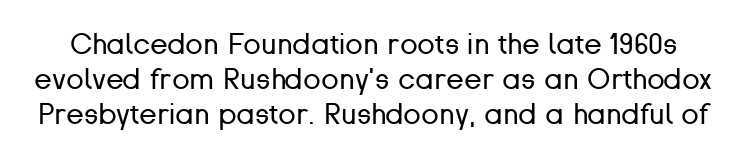
Q: Is the text bold? A: No.
Q: Is the text italic (slanted)? A: No, it is upright.
Q: Is the typeface a serif or a sans-serif typeface? A: Sans-serif.
Q: Is the text underlined? A: No.
Q: Is the spacing between letters normal or unusually wide? A: Normal.
Q: Width (condensed, normal, or wide)? A: Normal.
Q: Stroke contrast? A: Low.
Q: x-height? A: Medium.
Q: Monospaced? A: No.
